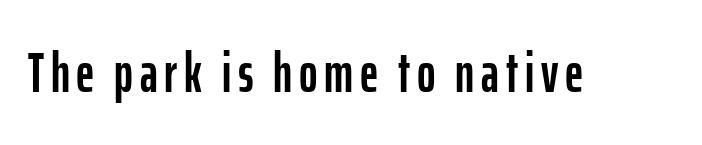
The letters stand straight up with perfectly vertical stems. These lines are rendered in a variable-pitch font. To sum up the face: it is a sans, with no serifs. Just letters on the line, the space beneath them empty.
